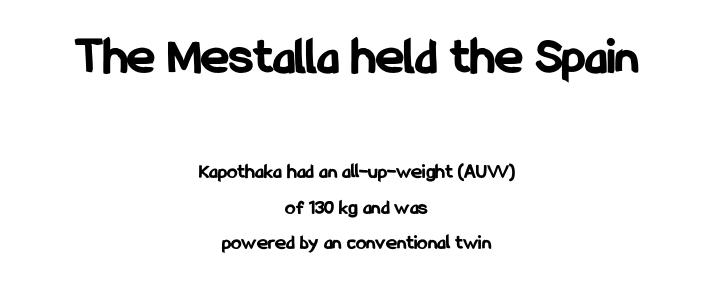
Q: Is the text bold? A: Yes.
Q: Is the text italic (slanted)? A: No, it is upright.
Q: Is the typeface a serif or a sans-serif typeface? A: Sans-serif.
Q: Is the text underlined? A: No.
Q: How is the paragraph aligned? A: Centered.
Q: Is the spacing between letters normal or unusually wide? A: Normal.
Q: Is the spacing between lines tight, normal or loose? A: Normal.
Q: Which block of text is set in a larger size, the first (top) or the second (bottom)? A: The first (top) one.
Q: Width (condensed, normal, or wide)? A: Condensed.
Q: Stroke contrast? A: Low.
Q: x-height? A: Medium.
Q: Monospaced? A: No.
